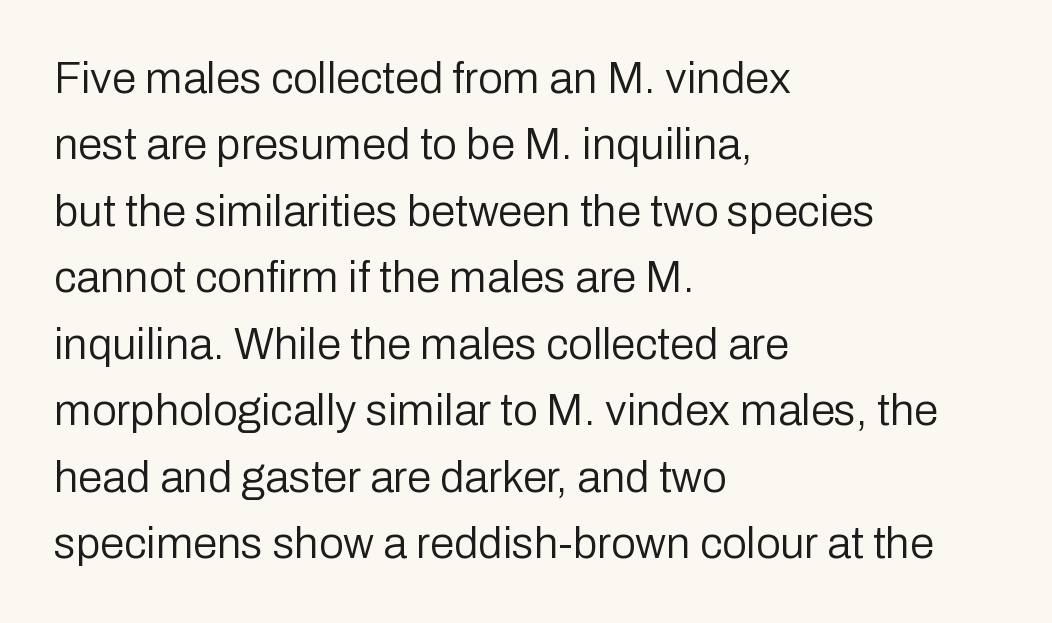
Q: Is the text bold? A: No.
Q: Is the text italic (slanted)? A: No, it is upright.
Q: Is the typeface a serif or a sans-serif typeface? A: Sans-serif.
Q: Is the text underlined? A: No.
Q: How is the paragraph aligned? A: Left-aligned.
Q: Is the spacing between letters normal or unusually wide? A: Normal.
Q: Is the spacing between lines tight, normal or loose? A: Normal.
Q: Width (condensed, normal, or wide)? A: Normal.
Q: Stroke contrast? A: Low.
Q: x-height? A: Medium.
Q: Monospaced? A: No.
